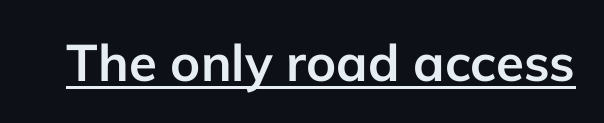
Q: Is the text bold? A: Yes.
Q: Is the text italic (slanted)? A: No, it is upright.
Q: Is the typeface a serif or a sans-serif typeface? A: Sans-serif.
Q: Is the text underlined? A: Yes.
Q: Is the spacing between letters normal or unusually wide? A: Normal.
Q: Width (condensed, normal, or wide)? A: Normal.
Q: Stroke contrast? A: Low.
Q: x-height? A: Medium.
Q: Monospaced? A: No.
